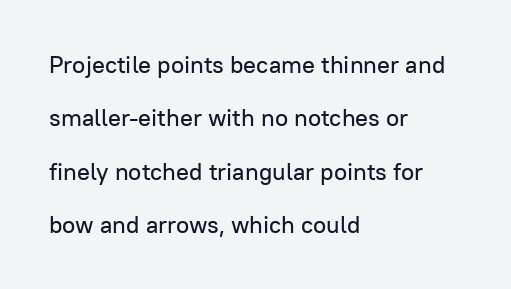
The image shows 24 px text type, upright; set left-aligned, loose line spacing (2.22x), normal letter spacing, not underlined.
